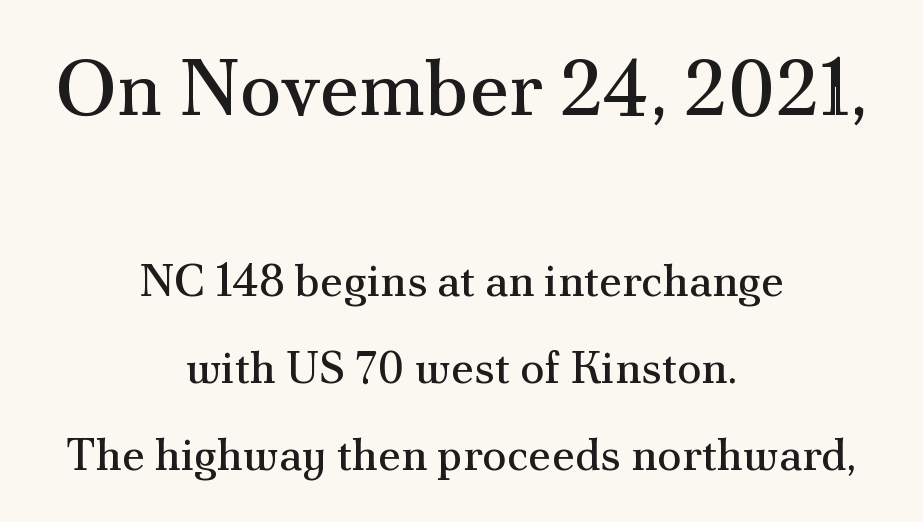
Q: Is the text bold? A: No.
Q: Is the text italic (slanted)? A: No, it is upright.
Q: Is the typeface a serif or a sans-serif typeface? A: Serif.
Q: Is the text underlined? A: No.
Q: How is the paragraph aligned? A: Centered.
Q: Is the spacing between letters normal or unusually wide? A: Normal.
Q: Is the spacing between lines tight, normal or loose? A: Loose.
Q: Which block of text is set in a larger size, the first (top) or the second (bottom)? A: The first (top) one.
Q: Width (condensed, normal, or wide)? A: Normal.
Q: Stroke contrast? A: Medium.
Q: x-height? A: Small.
Q: Monospaced? A: No.
